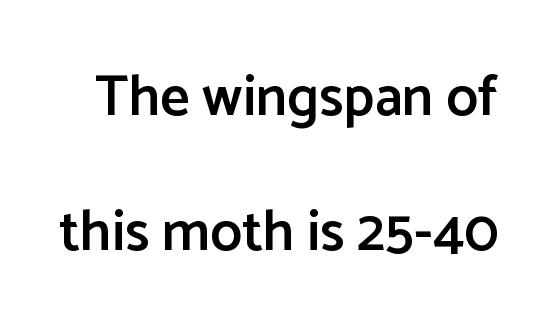
Q: Is the text bold? A: Semi-bold.
Q: Is the text italic (slanted)? A: No, it is upright.
Q: Is the typeface a serif or a sans-serif typeface? A: Sans-serif.
Q: Is the text underlined? A: No.
Q: Is the spacing between letters normal or unusually wide? A: Normal.
Q: Is the spacing between lines tight, normal or loose? A: Loose.
Q: Width (condensed, normal, or wide)? A: Normal.
Q: Stroke contrast? A: Low.
Q: x-height? A: Medium.
Q: Monospaced? A: No.
